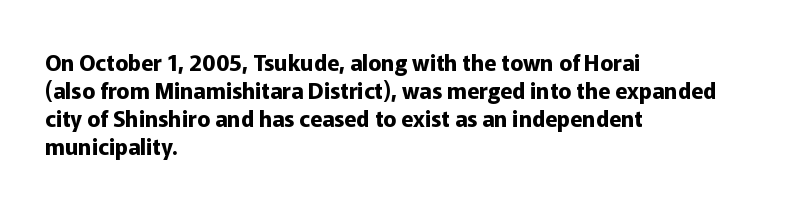
The passage is arranged the way most books set body copy — flush left. No word sits above an underline. Nobody touched the tracking dial on this one. Stroke thickness is high; the sample reads as a true bold.
